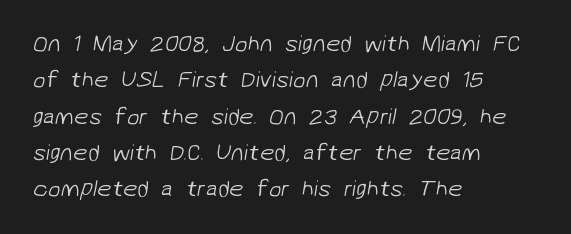
Q: Is the text bold? A: No.
Q: Is the text underlined? A: No.
Q: How is the paragraph aligned? A: Left-aligned.
Q: Is the spacing between letters normal or unusually wide? A: Normal.
Q: Is the spacing between lines tight, normal or loose? A: Normal.
